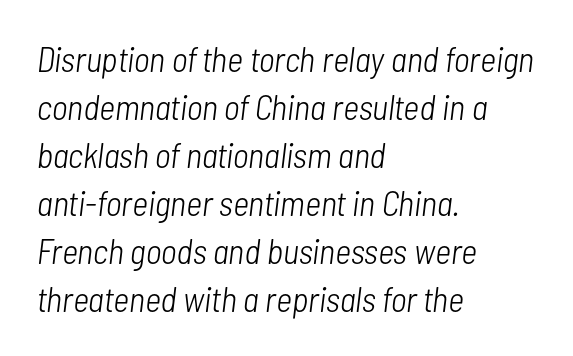
{"italic": "yes", "lean": "right", "slant_degrees": 7, "bold": "no", "weight": "light", "width": "condensed", "stroke_contrast": "low", "x_height": "medium", "monospaced": "no", "underline": "no", "align": "left", "line_spacing": "normal", "line_spacing_ratio": 1.37, "letter_spacing": "normal", "letter_spacing_em": 0.0, "glyph_px": 35}
